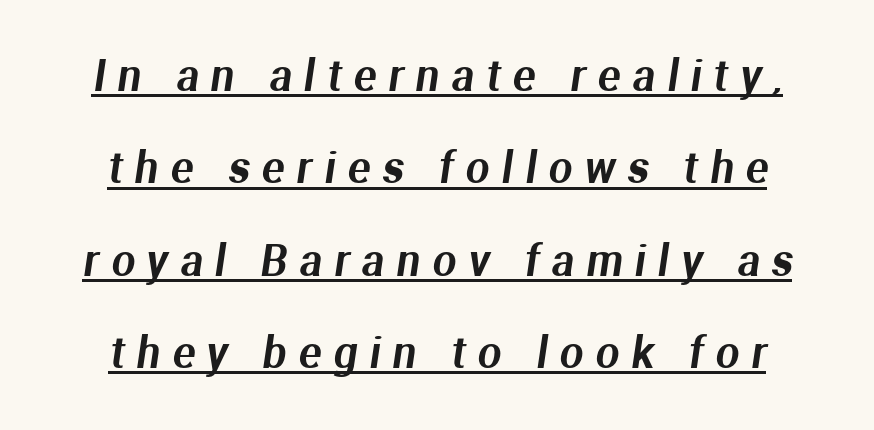
Q: Is the typeface a serif or a sans-serif typeface? A: Sans-serif.
Q: Is the text underlined? A: Yes.
Q: Is the spacing between letters normal or unusually wide? A: Unusually wide.
Q: Is the spacing between lines tight, normal or loose? A: Loose.
Q: Width (condensed, normal, or wide)? A: Normal.
Q: Stroke contrast? A: Medium.
Q: x-height? A: Medium.
Q: Monospaced? A: No.
